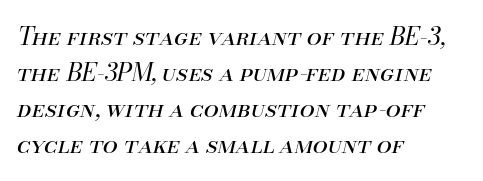
Q: Is the text bold? A: No.
Q: Is the text italic (slanted)? A: Yes, it leans right by about 13 degrees.
Q: Is the text underlined? A: No.
Q: How is the paragraph aligned? A: Left-aligned.
Q: Is the spacing between letters normal or unusually wide? A: Normal.
Q: Is the spacing between lines tight, normal or loose? A: Normal.
